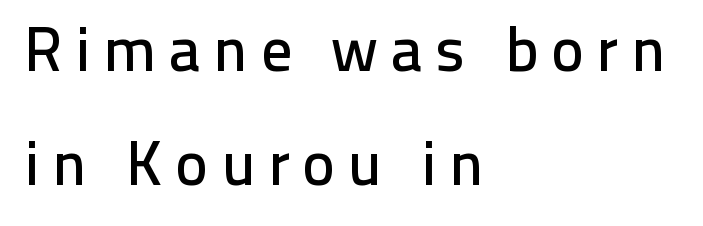
The image shows 62 px sans-serif type, upright; set left-aligned, line spacing 1.84x, unusually wide letter spacing (+0.2 em), not underlined; low stroke contrast and a medium x-height.
